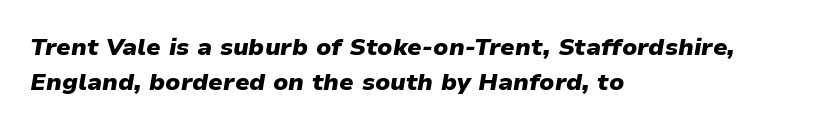
Q: Is the text bold? A: Yes.
Q: Is the text italic (slanted)? A: Yes, it leans right by about 9 degrees.
Q: Is the text underlined? A: No.
Q: How is the paragraph aligned? A: Left-aligned.
Q: Is the spacing between letters normal or unusually wide? A: Normal.
Q: Is the spacing between lines tight, normal or loose? A: Normal.
